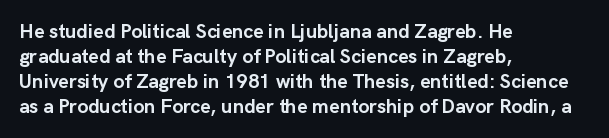
The baseline area is clear. Ordinary non-slanted type is in use. Look at the tracking — it's just the regular setting, nothing added. These lines carry a lot of weight — the face is fully bold.
